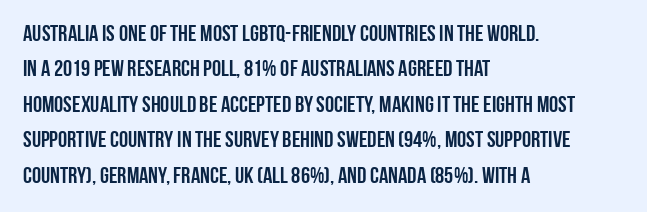
Nope, not italic — everything's standing straight. Words appear dense and cohesive because spacing is normal. The baseline area is clear. These lines sit exactly where default settings would place them. The compositor pushed each line to the left boundary.
